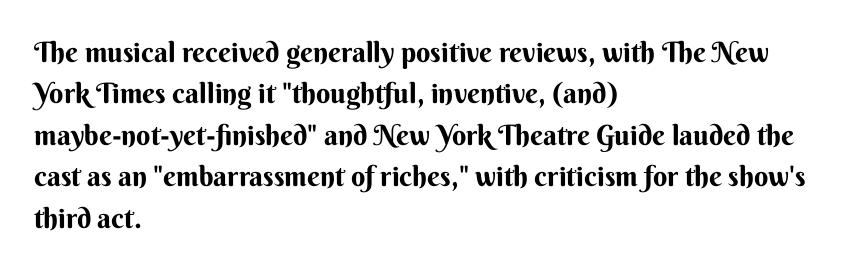
This block has exactly the height ordinary leading produces. The face used here is proportionally spaced, like ordinary book or web type. This rendering uses left alignment, leaving the right contour irregular. Designer's note — italics off, roman on. Nothing sits at the stroke ends, so this counts as sans-serif.
